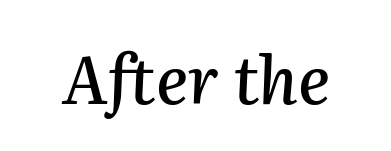
{"italic": "yes", "lean": "right", "slant_degrees": 2, "width": "normal", "stroke_contrast": "medium", "x_height": "medium", "monospaced": "no", "underline": "no", "letter_spacing": "normal", "letter_spacing_em": 0.0, "glyph_px": 66}
